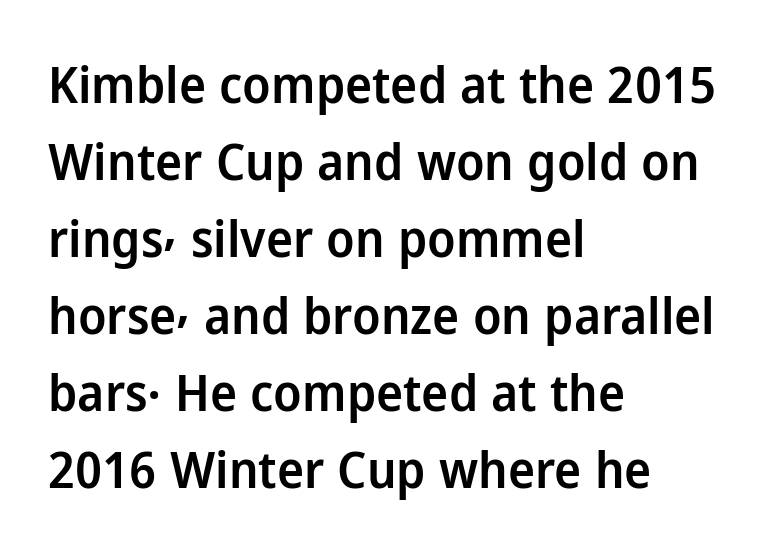
The letters stand straight up with perfectly vertical stems. Vertical spacing — default. The horizontal fit of the characters is conventional and even. Summary of weight: moderately heavy, a semibold. Note the varied advance widths — an 'i' is clearly narrower than an 'm'.
